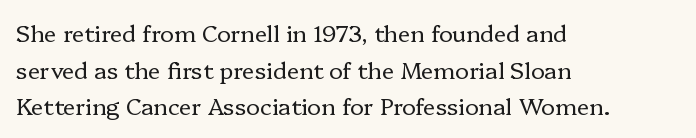
{"italic": "no", "bold": "no", "underline": "no", "align": "left", "line_spacing": "normal", "line_spacing_ratio": 1.59, "letter_spacing": "normal", "letter_spacing_em": 0.0, "glyph_px": 23}
